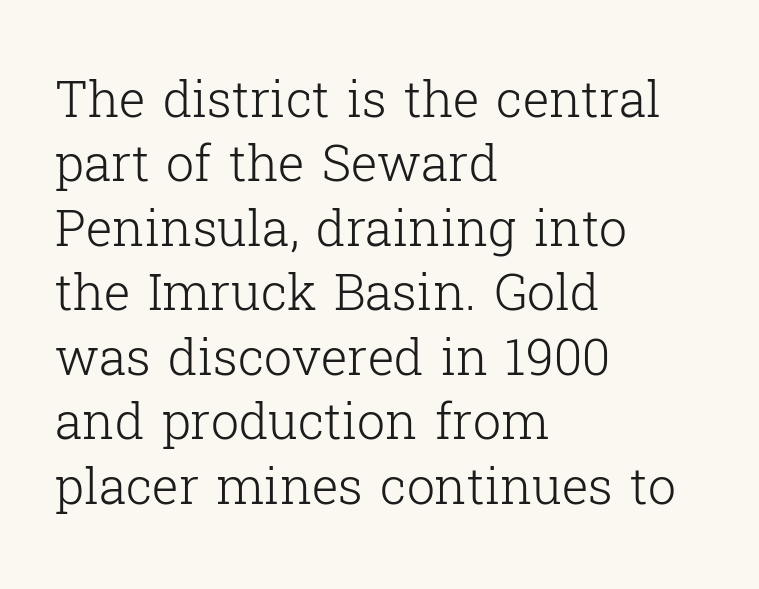
The image shows 50 px light serif type, upright; set left-aligned, normal line spacing (1.29x), normal letter spacing, not underlined; low stroke contrast and a medium x-height.
